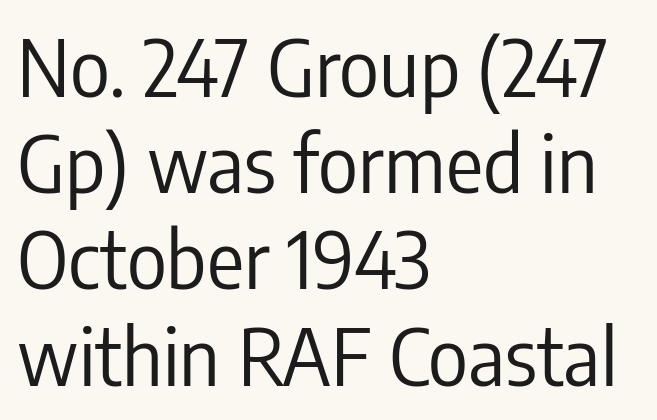
Q: Is the text bold? A: No.
Q: Is the text italic (slanted)? A: No, it is upright.
Q: Is the typeface a serif or a sans-serif typeface? A: Sans-serif.
Q: Is the text underlined? A: No.
Q: How is the paragraph aligned? A: Left-aligned.
Q: Is the spacing between letters normal or unusually wide? A: Normal.
Q: Is the spacing between lines tight, normal or loose? A: Normal.
Q: Width (condensed, normal, or wide)? A: Condensed.
Q: Stroke contrast? A: Low.
Q: x-height? A: Medium.
Q: Monospaced? A: No.
